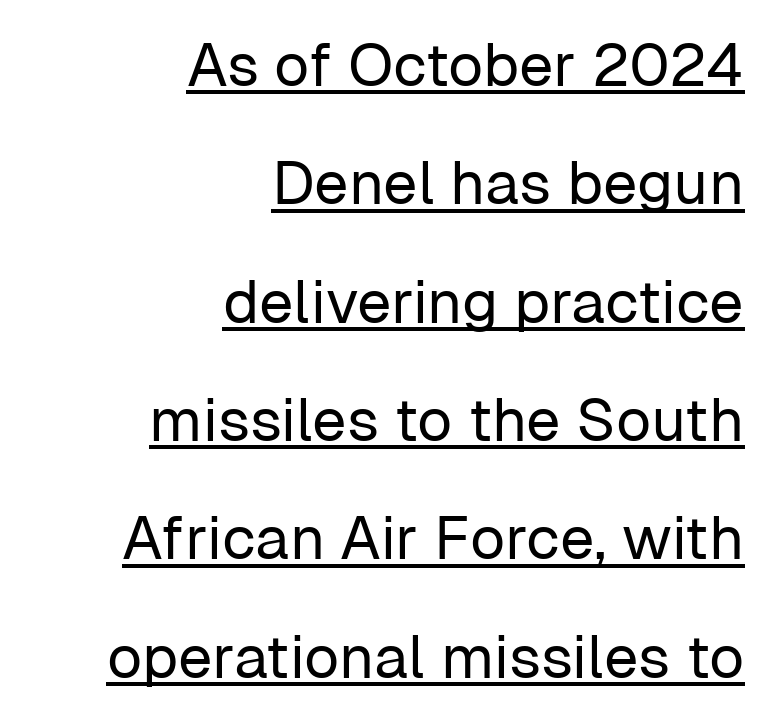
Q: Is the text bold? A: No.
Q: Is the text italic (slanted)? A: No, it is upright.
Q: Is the typeface a serif or a sans-serif typeface? A: Sans-serif.
Q: Is the text underlined? A: Yes.
Q: How is the paragraph aligned? A: Right-aligned.
Q: Is the spacing between letters normal or unusually wide? A: Normal.
Q: Is the spacing between lines tight, normal or loose? A: Loose.
Q: Width (condensed, normal, or wide)? A: Normal.
Q: Stroke contrast? A: Low.
Q: x-height? A: Medium.
Q: Monospaced? A: No.
